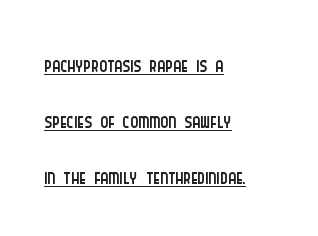
{"serif": "no", "italic": "no", "bold": "no", "weight": "light", "width": "condensed", "stroke_contrast": "low", "x_height": "large", "monospaced": "no", "underline": "yes", "align": "left", "line_spacing_ratio": 1.87, "letter_spacing": "normal", "letter_spacing_em": 0.0, "glyph_px": 30}
